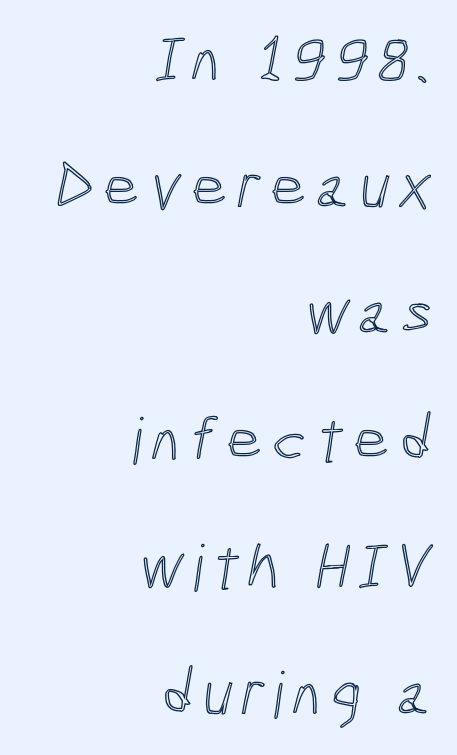
Q: Is the text underlined? A: No.
Q: How is the paragraph aligned? A: Right-aligned.
Q: Is the spacing between lines tight, normal or loose? A: Loose.
Q: Width (condensed, normal, or wide)? A: Condensed.
Q: x-height? A: Medium.
Q: Monospaced? A: No.
